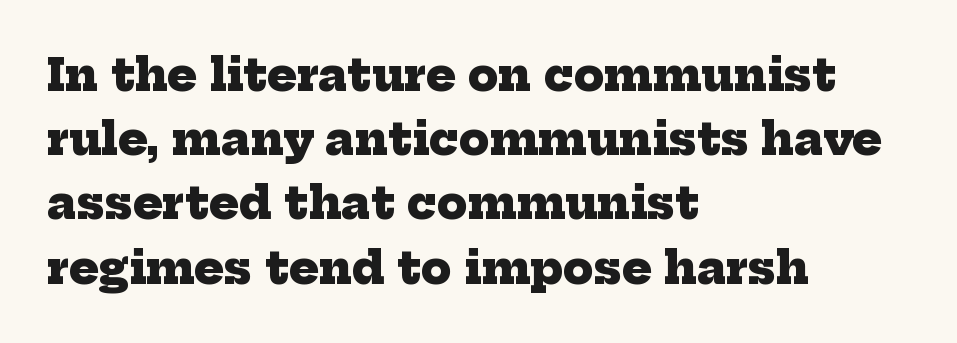
The image shows 44 px heavy serif type; set left-aligned, normal line spacing (1.46x), normal letter spacing, not underlined; low stroke contrast and a medium x-height.
